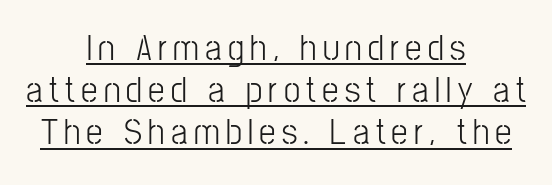
The image shows 37 px light, condensed sans-serif type, upright; set centered, tight line spacing (1.14x), underlined; low stroke contrast and a medium x-height.
